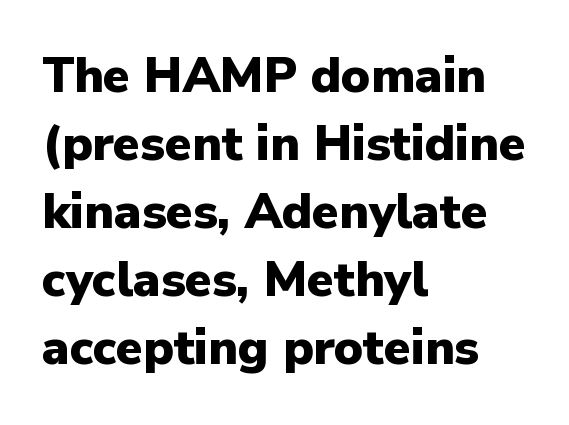
{"serif": "no", "italic": "no", "bold": "yes", "weight": "heavy", "width": "normal", "stroke_contrast": "low", "x_height": "medium", "monospaced": "no", "underline": "no", "align": "left", "line_spacing": "normal", "line_spacing_ratio": 1.39, "letter_spacing": "normal", "letter_spacing_em": 0.0, "glyph_px": 49}
